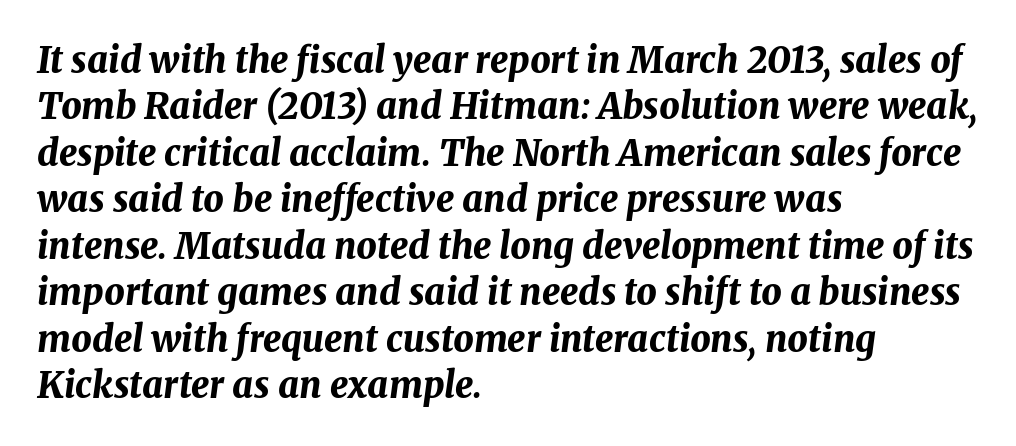
Every row of glyphs begins at an identical x-position on the left. The string is rendered with underlining switched off. Chunky letters — that's bold for sure. The specimen reads as italic at a glance. You could not count columns in this text — the font is proportionally spaced. Regarding leading, the lines here are spaced in the standard way.
